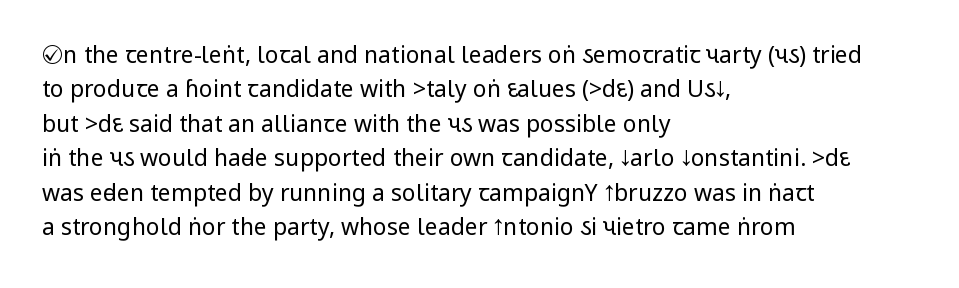
{"italic": "no", "bold": "no", "underline": "no", "align": "left", "line_spacing": "normal", "line_spacing_ratio": 1.5, "letter_spacing": "normal", "letter_spacing_em": 0.0, "glyph_px": 23}
